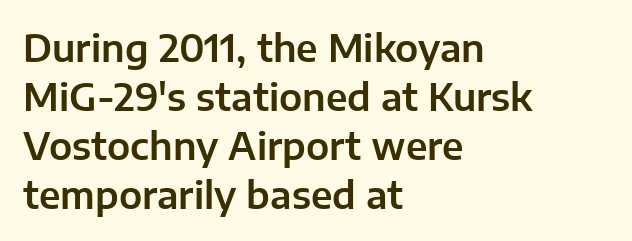
The line texture is even and compact thanks to regular tracking. Typeset ragged right — the left edge is the straight one. Clear beneath every line of the passage. The vertical gap from one line to the next is medium.
